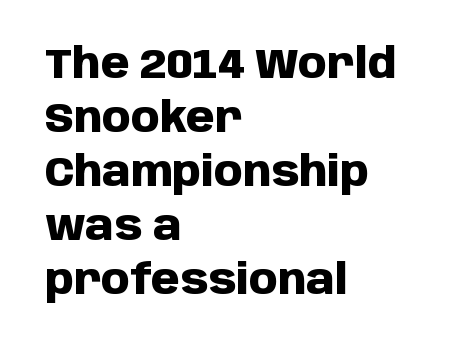
Letterform terminals end flat and unadorned throughout the passage. In terms of posture, this sample is upright. I'd describe the lettering as bold — thick and assertive. Looks like regular typesetting: each glyph gets only the width it needs. Between one letter and the next there's only the usual sliver of space.
